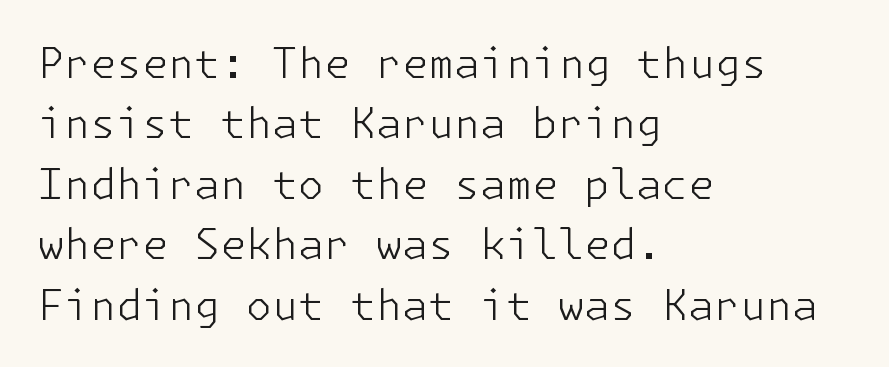
{"serif": "no", "italic": "no", "bold": "no", "weight": "light", "width": "normal", "stroke_contrast": "low", "x_height": "medium", "underline": "no", "align": "left", "line_spacing": "normal", "line_spacing_ratio": 1.44, "letter_spacing": "normal", "letter_spacing_em": 0.0, "glyph_px": 42}
